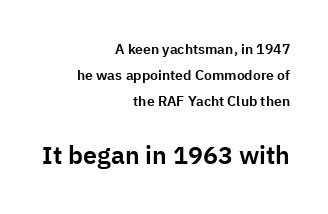
{"italic": "no", "underline": "no", "align": "right", "line_spacing_ratio": 1.86, "letter_spacing": "normal", "letter_spacing_em": 0.0, "larger_block": "second", "size_ratio": 1.79, "glyph_px": 25}
